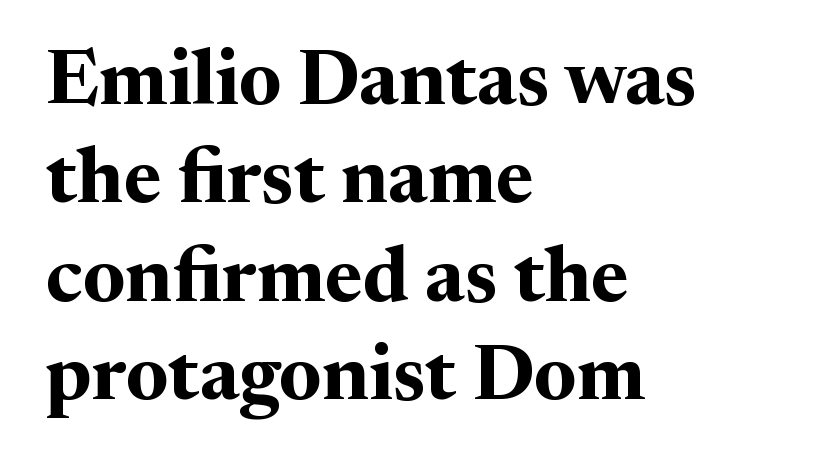
The image shows 78 px bold serif type, upright; set left-aligned, normal line spacing (1.26x), normal letter spacing, not underlined; medium stroke contrast and a medium x-height.
